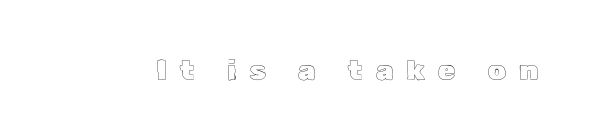
Q: Is the text italic (slanted)? A: No, it is upright.
Q: Is the text underlined? A: No.
Q: Is the spacing between letters normal or unusually wide? A: Unusually wide.
Q: Width (condensed, normal, or wide)? A: Normal.
Q: x-height? A: Medium.
Q: Monospaced? A: No.
